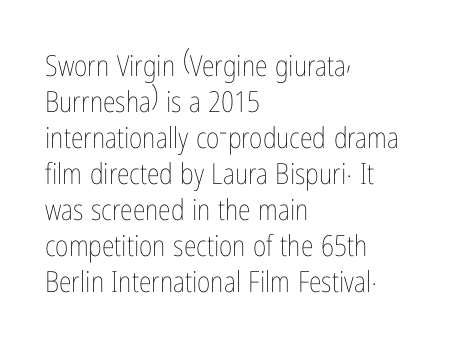
Q: Is the text bold? A: No.
Q: Is the text italic (slanted)? A: No, it is upright.
Q: Is the text underlined? A: No.
Q: How is the paragraph aligned? A: Left-aligned.
Q: Is the spacing between letters normal or unusually wide? A: Normal.
Q: Width (condensed, normal, or wide)? A: Condensed.
Q: Stroke contrast? A: Low.
Q: x-height? A: Medium.
Q: Monospaced? A: No.
